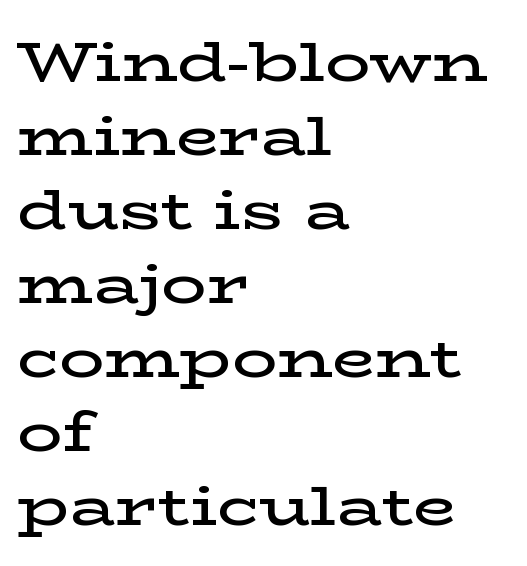
Q: Is the text bold? A: Semi-bold.
Q: Is the text italic (slanted)? A: No, it is upright.
Q: Is the typeface a serif or a sans-serif typeface? A: Serif.
Q: Is the text underlined? A: No.
Q: How is the paragraph aligned? A: Left-aligned.
Q: Is the spacing between letters normal or unusually wide? A: Normal.
Q: Is the spacing between lines tight, normal or loose? A: Normal.
Q: Width (condensed, normal, or wide)? A: Wide.
Q: Stroke contrast? A: Low.
Q: x-height? A: Medium.
Q: Monospaced? A: No.
